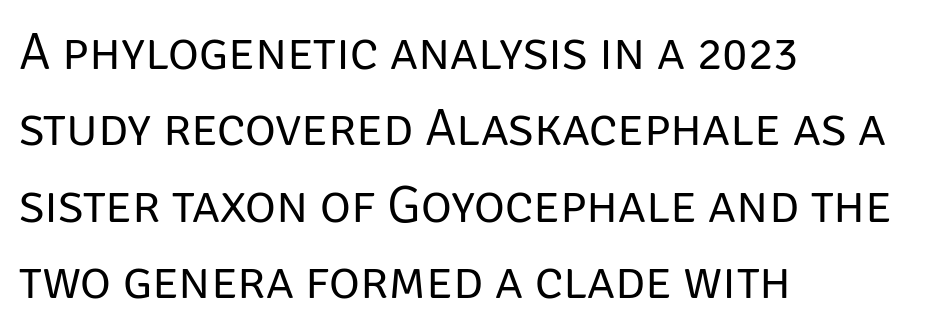
Q: Is the text bold? A: No.
Q: Is the text italic (slanted)? A: No, it is upright.
Q: Is the typeface a serif or a sans-serif typeface? A: Sans-serif.
Q: Is the text underlined? A: No.
Q: How is the paragraph aligned? A: Left-aligned.
Q: Is the spacing between letters normal or unusually wide? A: Normal.
Q: Is the spacing between lines tight, normal or loose? A: Normal.
Q: Width (condensed, normal, or wide)? A: Normal.
Q: Stroke contrast? A: Low.
Q: x-height? A: Large.
Q: Monospaced? A: No.
